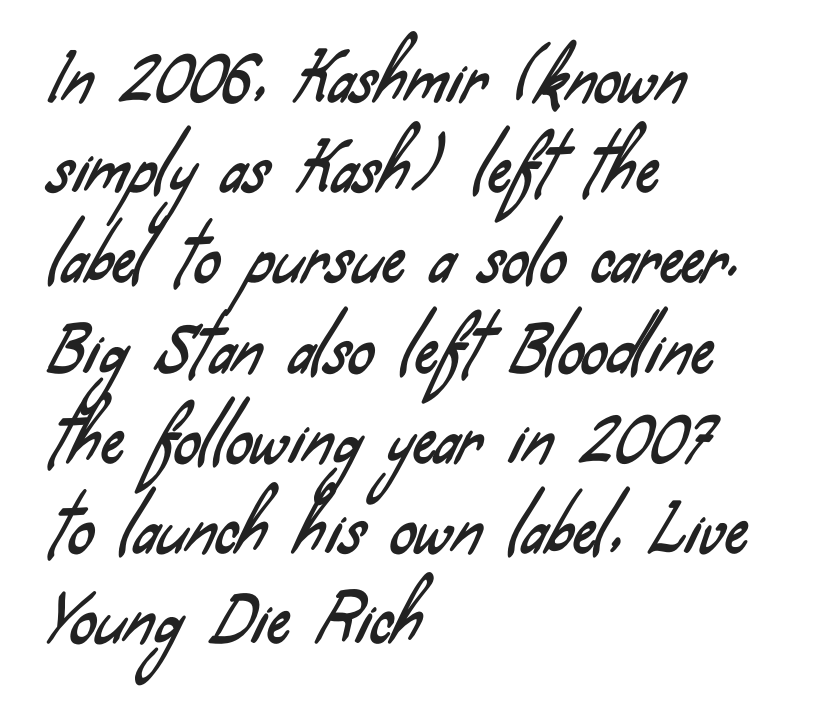
The image shows 64 px condensed sans-serif type; set left-aligned, normal line spacing (1.41x), normal letter spacing, not underlined; low stroke contrast and a small x-height.
